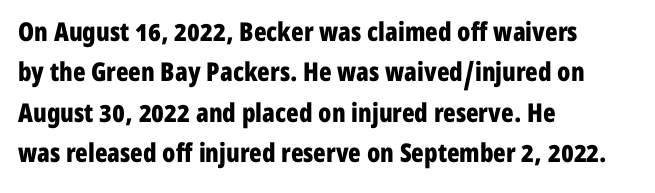
A classic flush-left, rag-right setting is used for this passage. Rows of type keep a routine distance in the vertical direction. Descenders are the only things crossing below the line. The strokes are fattened all the way to bold. Tracking value appears to be zero — textbook default spacing.
